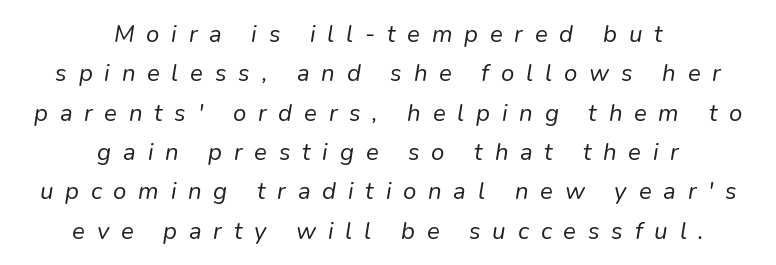
How would I describe the line gaps? Plain and ordinary. The compositor balanced each line on the midline. Weight: regular or lighter. The face used here has a pronounced slope to its letters. Compared with typical body copy, the letter spacing here is much looser.
